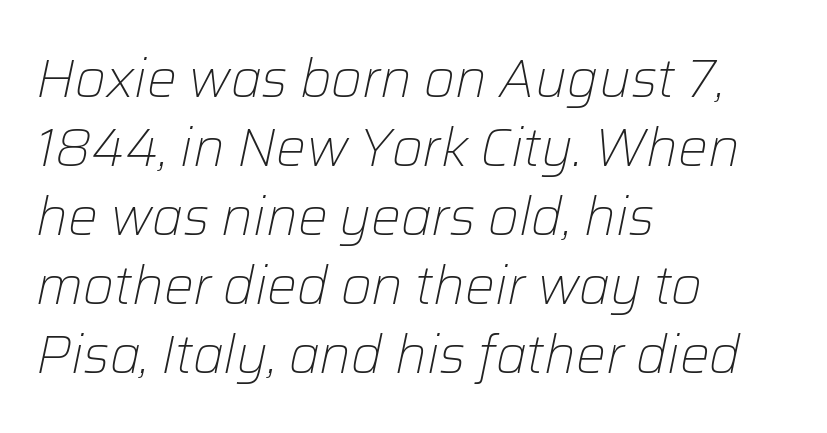
Bold? No — there's no thickening of the strokes. Looking at the ascenders, they clearly lean. The rows are spaced the way most documents space them. Character widths vary here, with narrow letters taking less room than wide ones. Layout note: lines flush left.
